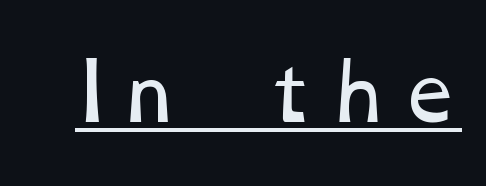
Q: Is the text bold? A: No.
Q: Is the text underlined? A: Yes.
Q: Width (condensed, normal, or wide)? A: Wide.
Q: Stroke contrast? A: Low.
Q: x-height? A: Medium.
Q: Monospaced? A: No.
